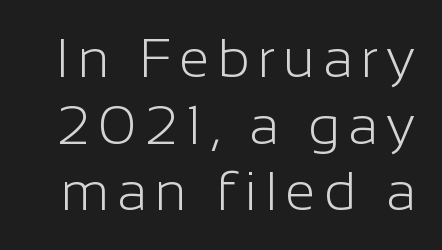
Q: Is the text bold? A: No.
Q: Is the text italic (slanted)? A: No, it is upright.
Q: Is the typeface a serif or a sans-serif typeface? A: Sans-serif.
Q: Is the text underlined? A: No.
Q: Width (condensed, normal, or wide)? A: Normal.
Q: Stroke contrast? A: Low.
Q: x-height? A: Medium.
Q: Monospaced? A: No.
